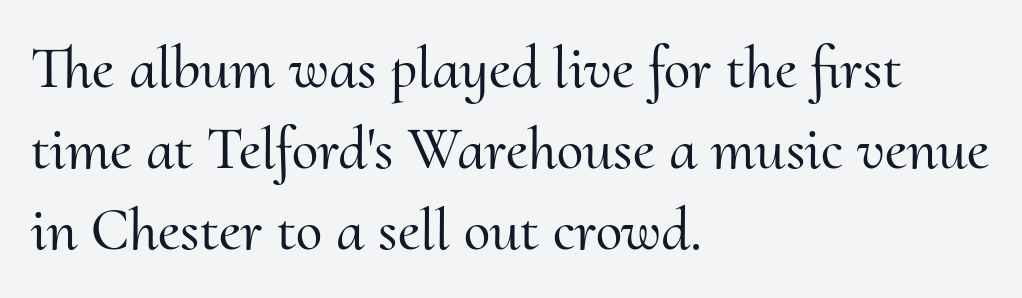
{"serif": "yes", "italic": "no", "width": "normal", "stroke_contrast": "medium", "x_height": "small", "monospaced": "no", "underline": "no", "align": "left", "line_spacing": "normal", "line_spacing_ratio": 1.35, "letter_spacing": "normal", "letter_spacing_em": 0.0, "glyph_px": 60}
